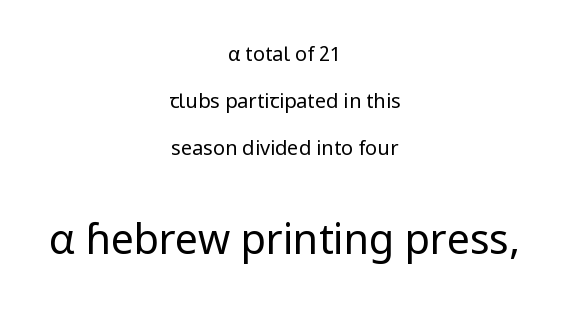
Q: Is the text bold? A: No.
Q: Is the text italic (slanted)? A: No, it is upright.
Q: Is the typeface a serif or a sans-serif typeface? A: Sans-serif.
Q: Is the text underlined? A: No.
Q: How is the paragraph aligned? A: Centered.
Q: Is the spacing between letters normal or unusually wide? A: Normal.
Q: Is the spacing between lines tight, normal or loose? A: Loose.
Q: Which block of text is set in a larger size, the first (top) or the second (bottom)? A: The second (bottom) one.
Q: Width (condensed, normal, or wide)? A: Normal.
Q: Stroke contrast? A: Low.
Q: x-height? A: Medium.
Q: Monospaced? A: No.
